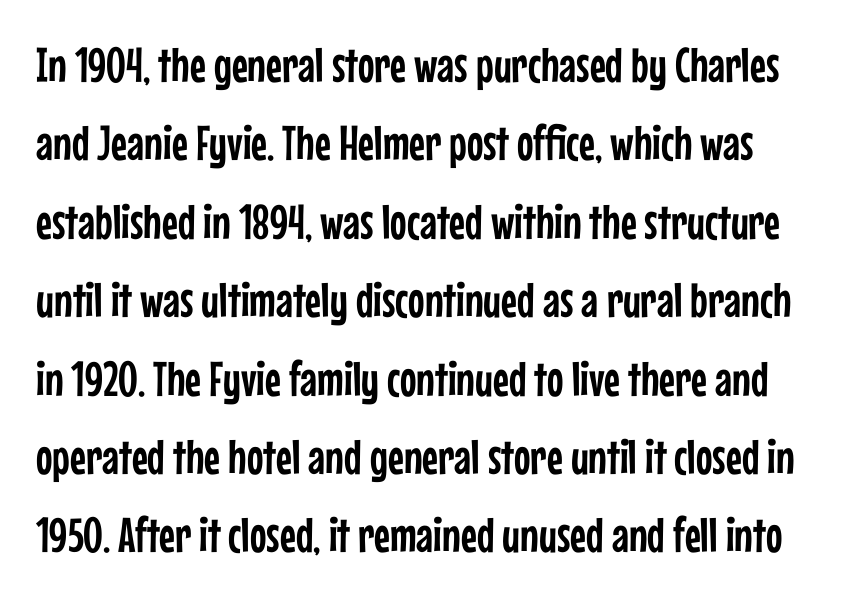
The image shows 49 px condensed sans-serif type, upright; set normal line spacing (1.6x), normal letter spacing, not underlined; low stroke contrast and a medium x-height.
